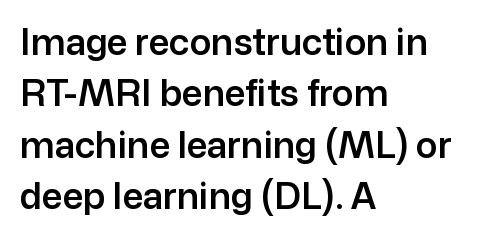
Q: Is the text italic (slanted)? A: No, it is upright.
Q: Is the typeface a serif or a sans-serif typeface? A: Sans-serif.
Q: Is the text underlined? A: No.
Q: How is the paragraph aligned? A: Left-aligned.
Q: Is the spacing between letters normal or unusually wide? A: Normal.
Q: Is the spacing between lines tight, normal or loose? A: Normal.
Q: Width (condensed, normal, or wide)? A: Normal.
Q: Stroke contrast? A: Low.
Q: x-height? A: Medium.
Q: Monospaced? A: No.
